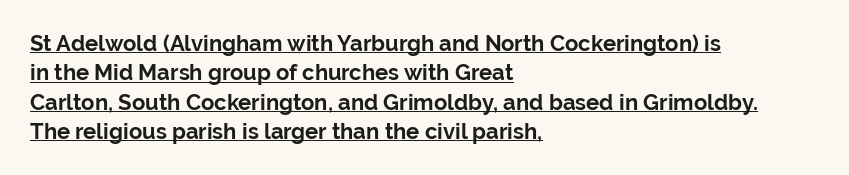
Leftover space on each line is placed entirely after the last word. Tracking value appears to be zero — textbook default spacing. A baseline rule has been typeset under these characters. Stroke thickness is high; the sample reads as a true bold. You can tell it's not italic because the verticals are truly vertical.
